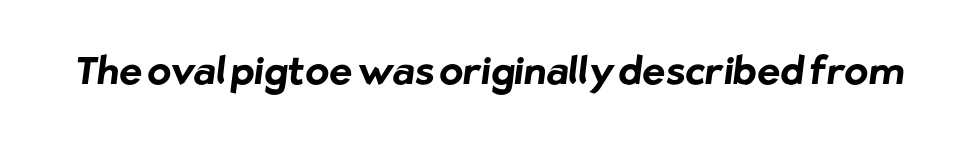
Q: Is the text bold? A: Yes.
Q: Is the typeface a serif or a sans-serif typeface? A: Sans-serif.
Q: Is the text underlined? A: No.
Q: Is the spacing between letters normal or unusually wide? A: Normal.
Q: Width (condensed, normal, or wide)? A: Normal.
Q: Stroke contrast? A: Low.
Q: x-height? A: Medium.
Q: Monospaced? A: No.
